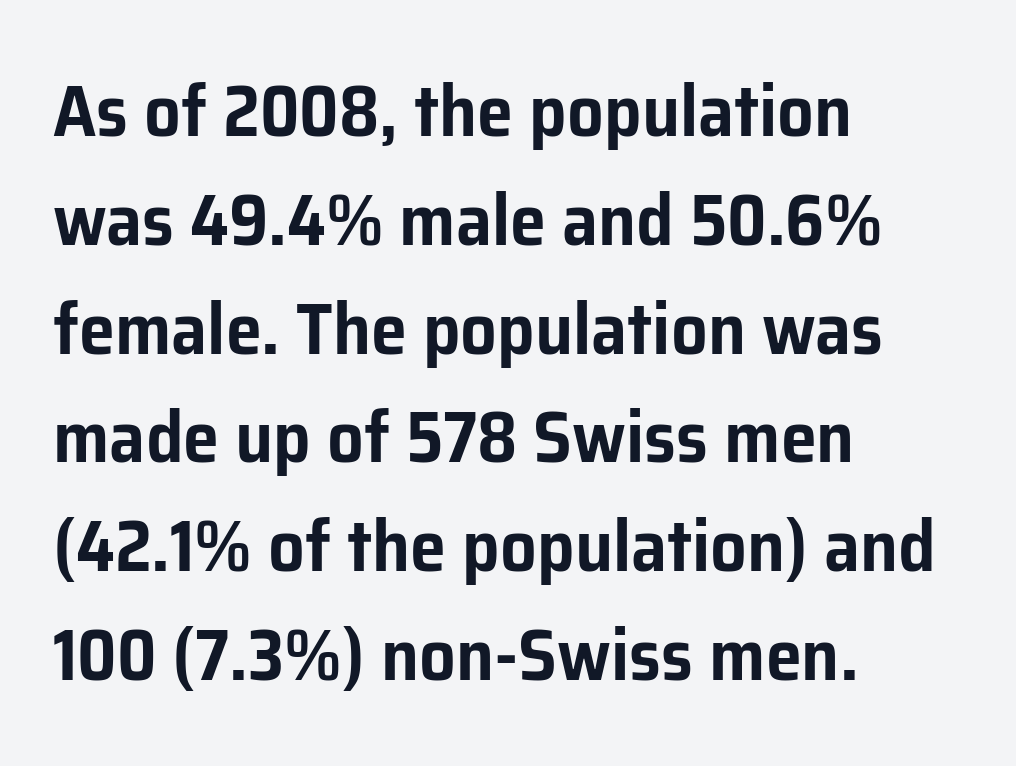
Q: Is the text italic (slanted)? A: No, it is upright.
Q: Is the typeface a serif or a sans-serif typeface? A: Sans-serif.
Q: Is the text underlined? A: No.
Q: How is the paragraph aligned? A: Left-aligned.
Q: Is the spacing between letters normal or unusually wide? A: Normal.
Q: Is the spacing between lines tight, normal or loose? A: Normal.
Q: Width (condensed, normal, or wide)? A: Normal.
Q: Stroke contrast? A: Low.
Q: x-height? A: Medium.
Q: Monospaced? A: No.
